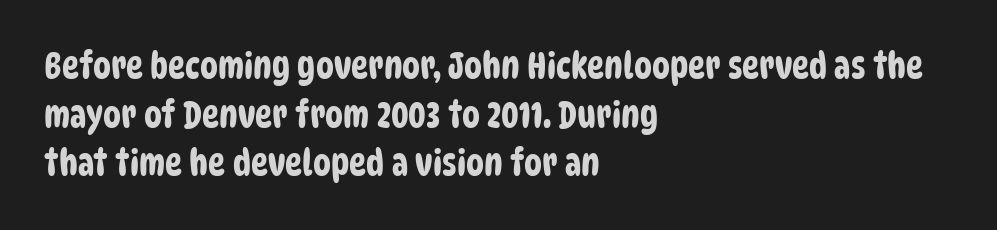
{"serif": "no", "width": "condensed", "stroke_contrast": "low", "x_height": "large", "monospaced": "no", "underline": "no", "align": "left", "line_spacing": "normal", "line_spacing_ratio": 1.35, "letter_spacing": "normal", "letter_spacing_em": 0.0, "glyph_px": 36}
